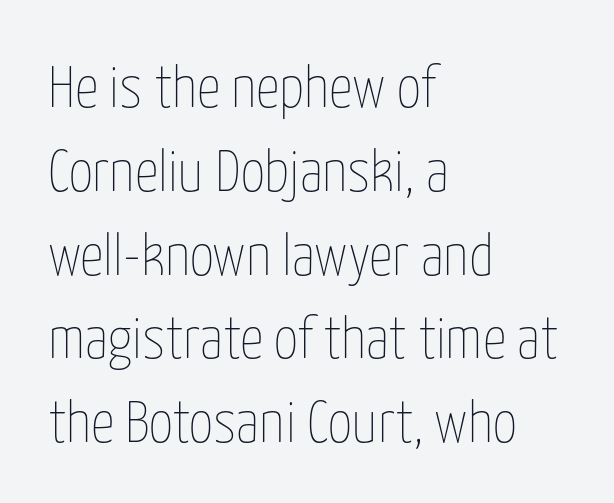
{"italic": "no", "bold": "no", "weight": "thin", "width": "condensed", "stroke_contrast": "low", "x_height": "medium", "monospaced": "no", "underline": "no", "align": "left", "line_spacing": "normal", "line_spacing_ratio": 1.42, "letter_spacing": "normal", "letter_spacing_em": 0.0, "glyph_px": 59}
